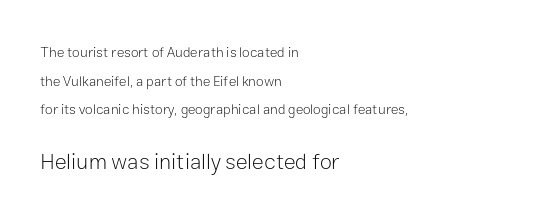
Of the two passages, the one underneath uses the larger point size. Which margin do the lines hug? The left one — the right edge is uneven. The passage shown has conventional tracking throughout. Posture: straight, roman, zero tilt.
